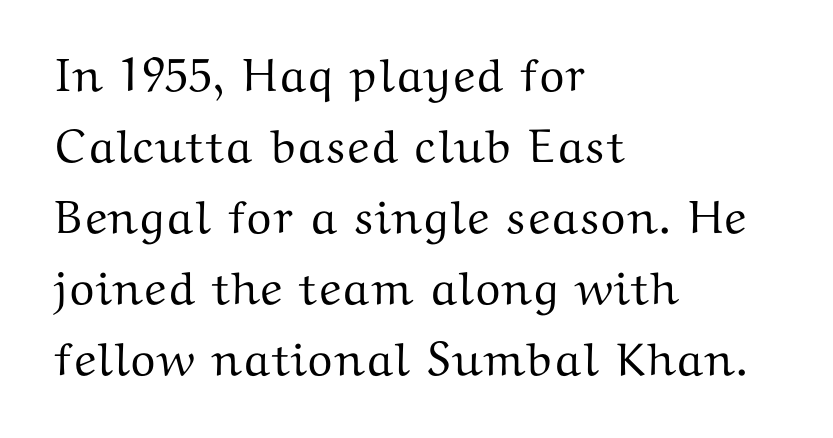
Where is the straight margin? On the left. Is this a sans? No — the strokes have serifs. Words float on clear page, feet unadorned. The typography opts for an upright posture over an oblique one.
